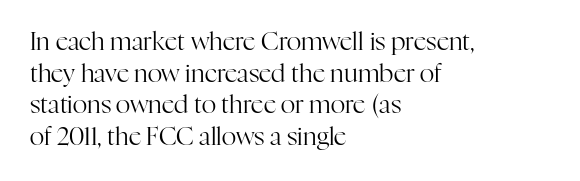
Q: Is the text bold? A: No.
Q: Is the text italic (slanted)? A: No, it is upright.
Q: Is the text underlined? A: No.
Q: How is the paragraph aligned? A: Left-aligned.
Q: Is the spacing between letters normal or unusually wide? A: Normal.
Q: Is the spacing between lines tight, normal or loose? A: Normal.
